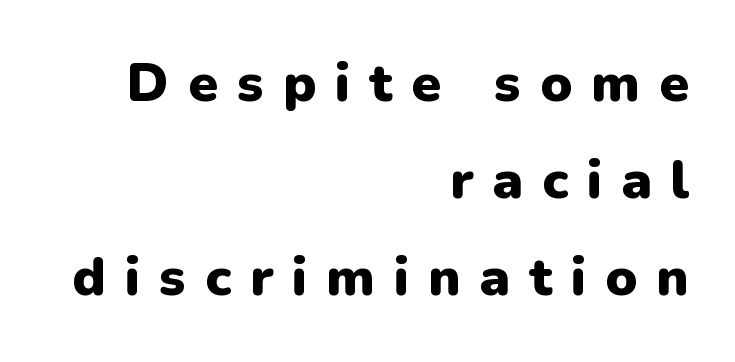
Q: Is the text bold? A: Yes.
Q: Is the text italic (slanted)? A: No, it is upright.
Q: Is the typeface a serif or a sans-serif typeface? A: Sans-serif.
Q: Is the text underlined? A: No.
Q: How is the paragraph aligned? A: Right-aligned.
Q: Is the spacing between letters normal or unusually wide? A: Unusually wide.
Q: Width (condensed, normal, or wide)? A: Normal.
Q: Stroke contrast? A: Low.
Q: x-height? A: Medium.
Q: Monospaced? A: No.
